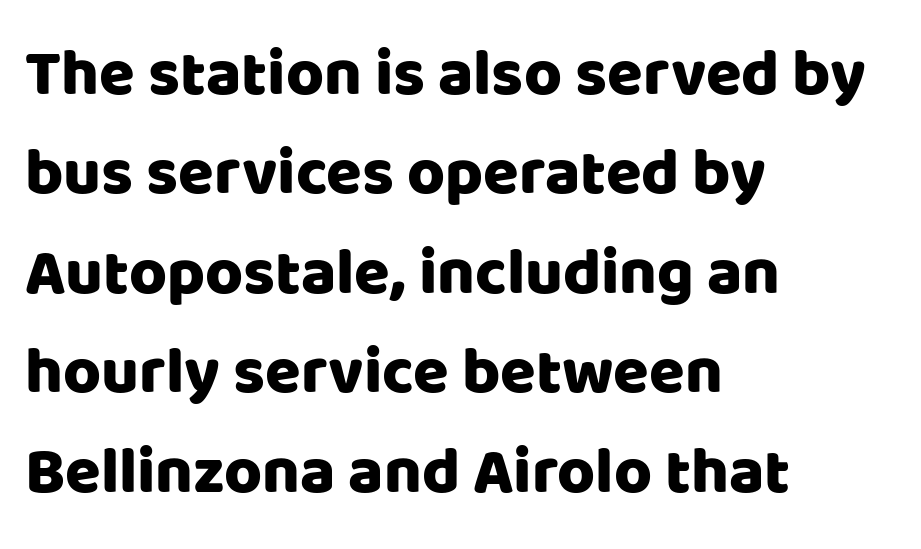
A sans-serif font was chosen for this passage. One-word summary of the alignment: left. The baseline area is clear. The typography opts for an upright posture over an oblique one. Proportional: the letters do not fall into vertical columns.
